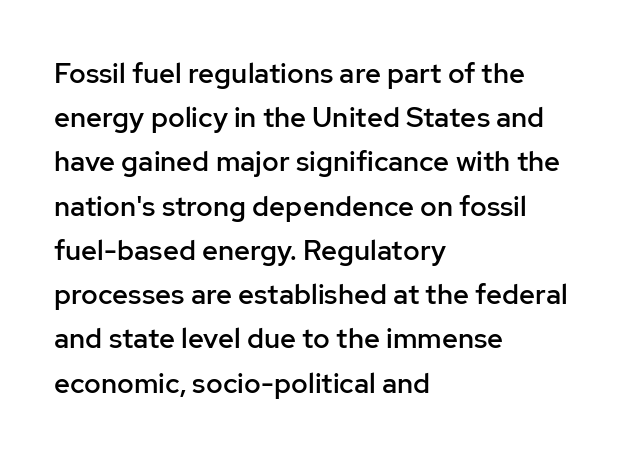
Q: Is the text bold? A: Semi-bold.
Q: Is the text italic (slanted)? A: No, it is upright.
Q: Is the typeface a serif or a sans-serif typeface? A: Sans-serif.
Q: Is the text underlined? A: No.
Q: How is the paragraph aligned? A: Left-aligned.
Q: Is the spacing between letters normal or unusually wide? A: Normal.
Q: Is the spacing between lines tight, normal or loose? A: Normal.
Q: Width (condensed, normal, or wide)? A: Normal.
Q: Stroke contrast? A: Low.
Q: x-height? A: Medium.
Q: Monospaced? A: No.
